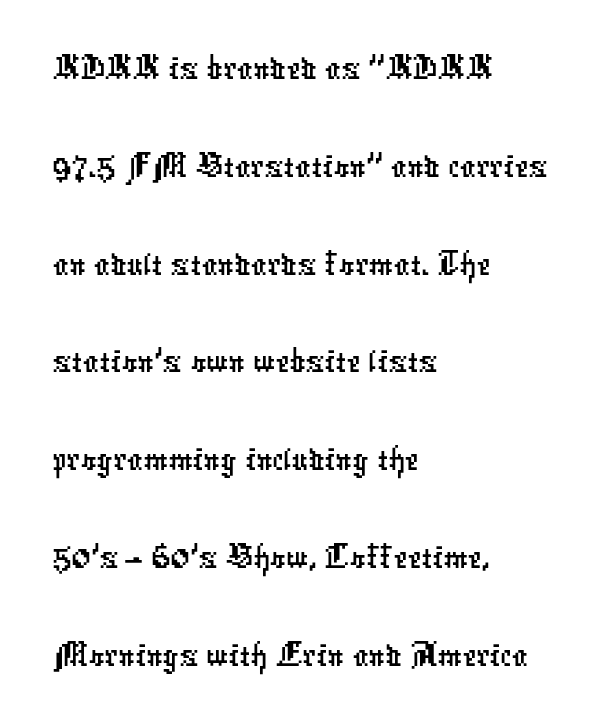
The image shows 77 px condensed sans-serif type; set left-aligned, normal line spacing (1.27x), normal letter spacing, not underlined; low stroke contrast and a medium x-height.
